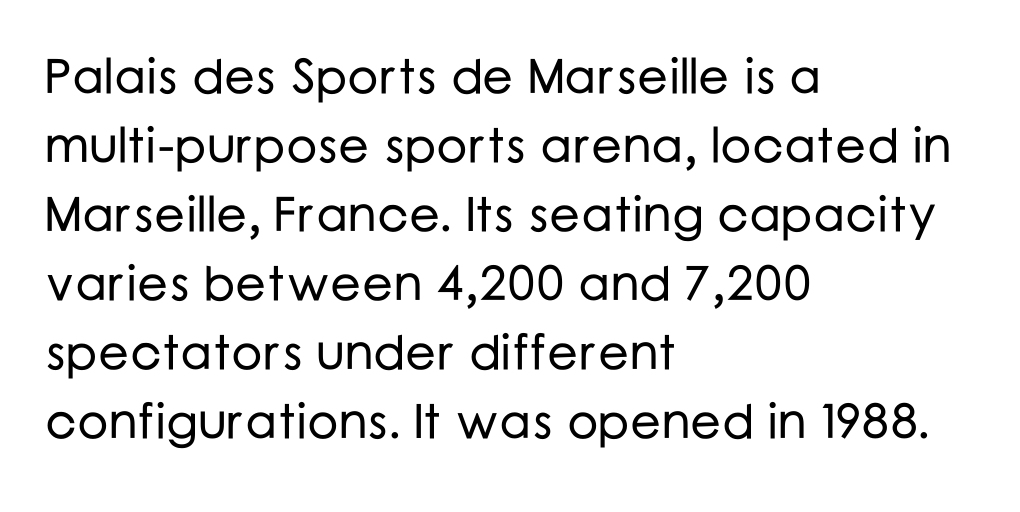
The image shows 49 px sans-serif type, upright; set left-aligned, normal line spacing (1.41x), normal letter spacing, not underlined; low stroke contrast and a medium x-height.
